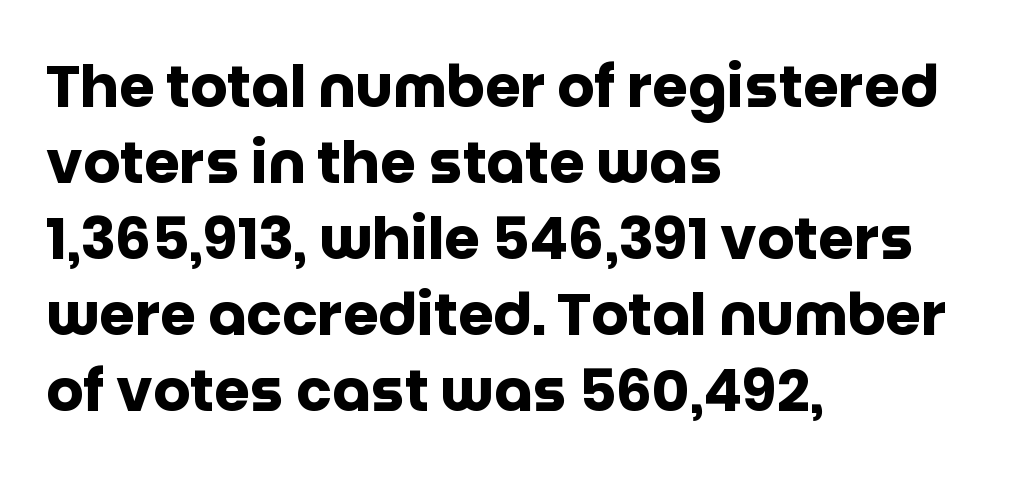
The image shows 58 px heavy sans-serif type, upright; set left-aligned, normal line spacing (1.31x), normal letter spacing, not underlined; low stroke contrast and a large x-height.
